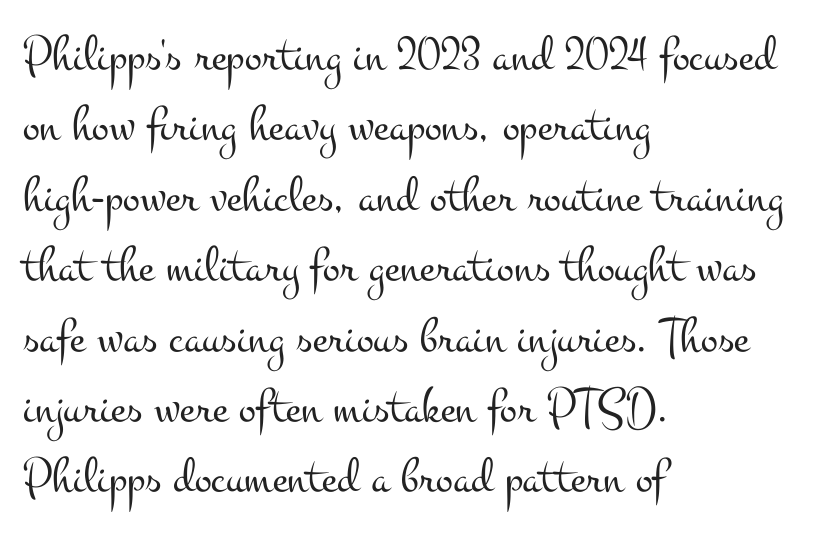
The image shows 51 px light, wide type; set left-aligned, normal line spacing (1.38x), normal letter spacing, not underlined; medium stroke contrast and a small x-height.
